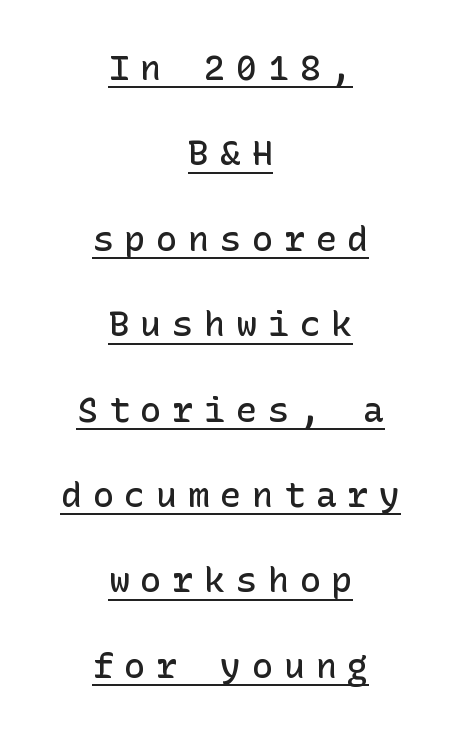
Casual observation: everything's sitting right in the middle. A typesetter would call this heavily tracked-out type. Quick note: underline on. Vertical spacing — loose.
